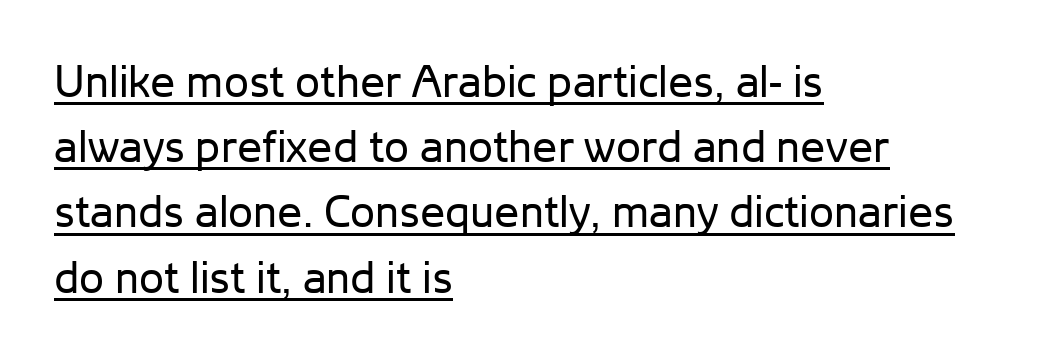
{"serif": "no", "italic": "no", "bold": "no", "weight": "regular", "width": "normal", "stroke_contrast": "low", "x_height": "medium", "monospaced": "no", "underline": "yes", "align": "left", "line_spacing": "normal", "line_spacing_ratio": 1.45, "letter_spacing": "normal", "letter_spacing_em": 0.0, "glyph_px": 45}
